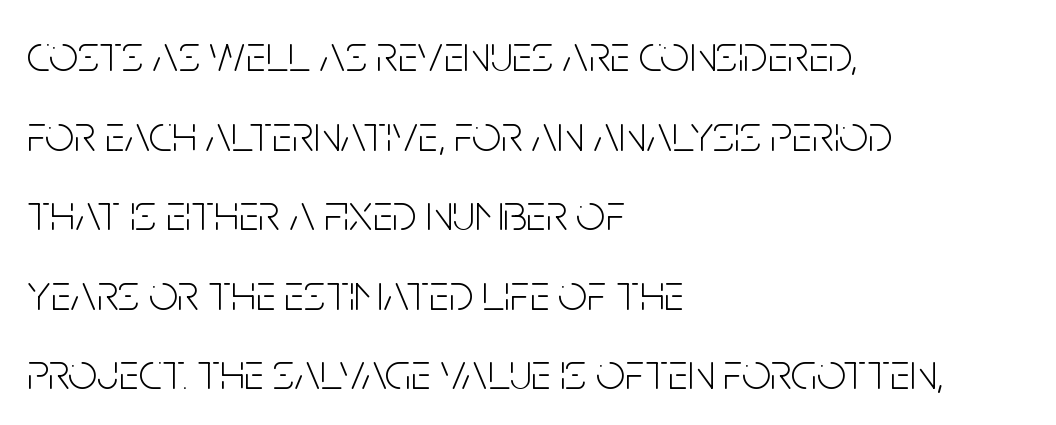
Q: Is the text bold? A: No.
Q: Is the text italic (slanted)? A: No, it is upright.
Q: Is the typeface a serif or a sans-serif typeface? A: Sans-serif.
Q: Is the text underlined? A: No.
Q: How is the paragraph aligned? A: Left-aligned.
Q: Is the spacing between letters normal or unusually wide? A: Normal.
Q: Is the spacing between lines tight, normal or loose? A: Normal.
Q: Width (condensed, normal, or wide)? A: Condensed.
Q: Stroke contrast? A: Low.
Q: x-height? A: Large.
Q: Monospaced? A: No.
